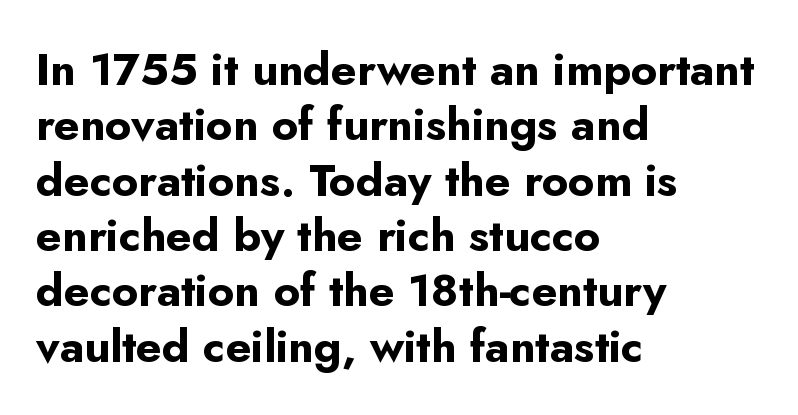
Notice how the passage keeps a crisp vertical edge on the left only. Letterform terminals end flat and unadorned throughout the passage. Bold? Absolutely — the strokes are thick and heavy. There is no visible air inserted between adjacent glyphs.
